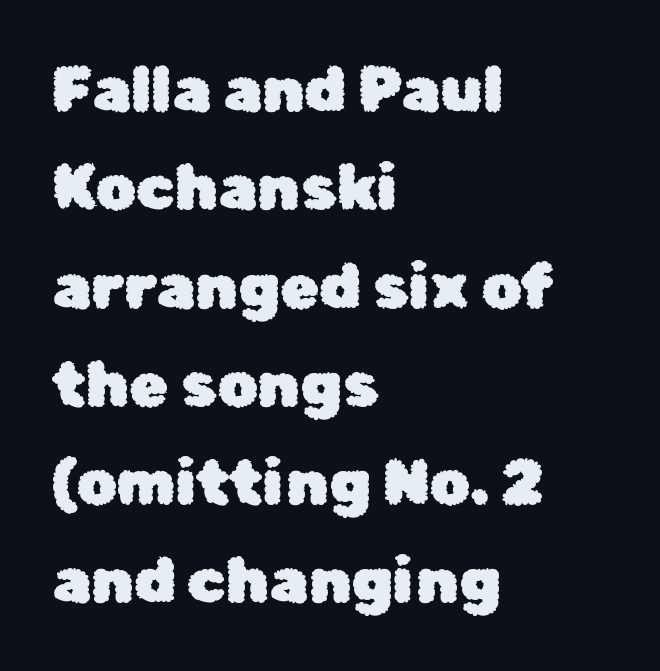
The rendering keeps characters at their native spacing. Just letters on the line, the space beneath them empty. A typesetter would call this proportional, since set widths differ per character. Whoever set this chose a conventional vertical rhythm. A typesetter would mark this as roman, not italic.
